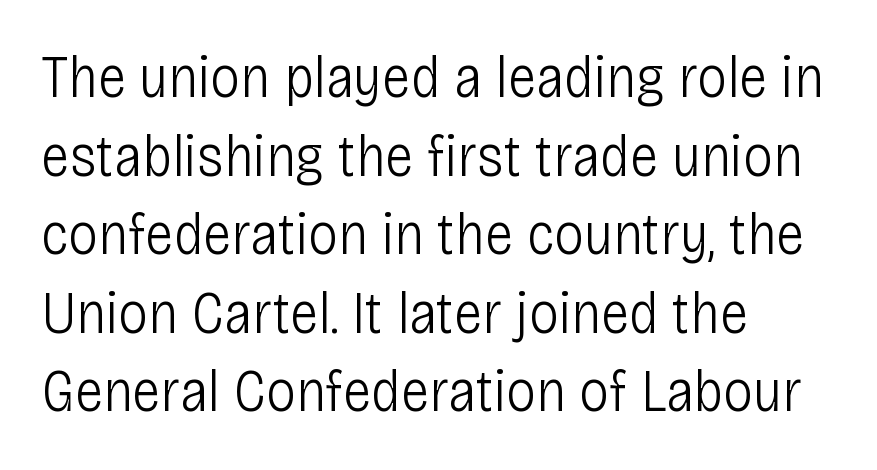
{"serif": "no", "italic": "no", "bold": "no", "weight": "light", "width": "condensed", "stroke_contrast": "low", "x_height": "large", "monospaced": "no", "underline": "no", "align": "left", "line_spacing": "normal", "line_spacing_ratio": 1.31, "letter_spacing": "normal", "letter_spacing_em": 0.0, "glyph_px": 60}
